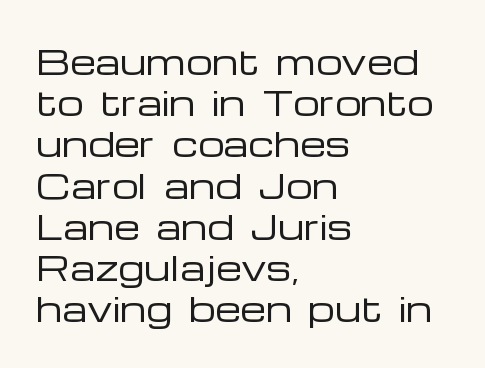
The image shows 33 px regular-weight, wide sans-serif type, upright; set left-aligned, normal line spacing (1.25x), normal letter spacing, not underlined; low stroke contrast and a medium x-height.
